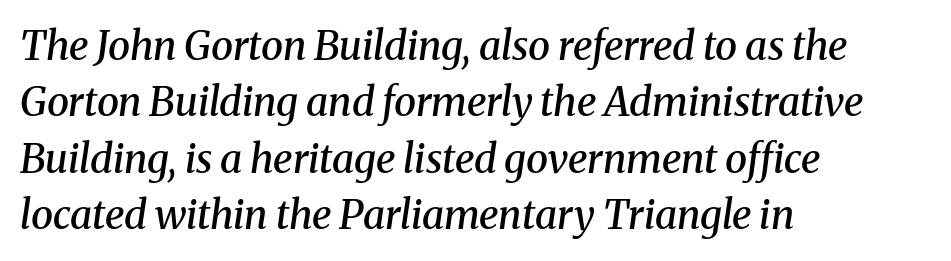
Q: Is the text bold? A: Semi-bold.
Q: Is the text italic (slanted)? A: Yes, it leans right by about 8 degrees.
Q: Is the typeface a serif or a sans-serif typeface? A: Serif.
Q: Is the text underlined? A: No.
Q: How is the paragraph aligned? A: Left-aligned.
Q: Is the spacing between letters normal or unusually wide? A: Normal.
Q: Is the spacing between lines tight, normal or loose? A: Normal.
Q: Width (condensed, normal, or wide)? A: Normal.
Q: Stroke contrast? A: Medium.
Q: x-height? A: Medium.
Q: Monospaced? A: No.
